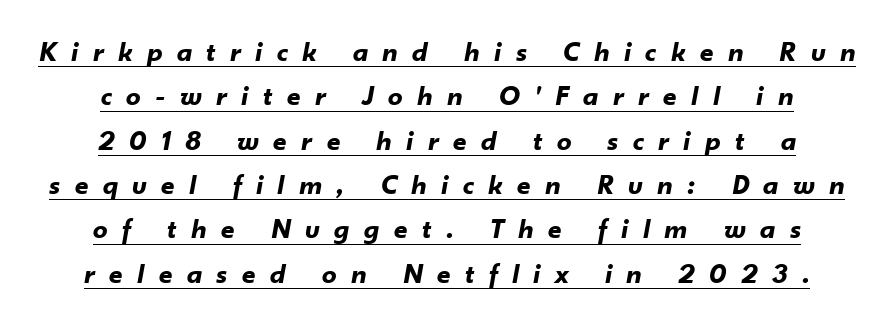
Students, this is bold: see how much ink each stroke carries. In CSS terms this would be text-align: center. This sample carries an underscore along the baseline area. A normal amount of white space separates one row of letters from the next. Italic? Definitely — the glyphs are oblique. A typesetter would call this heavily tracked-out type.
